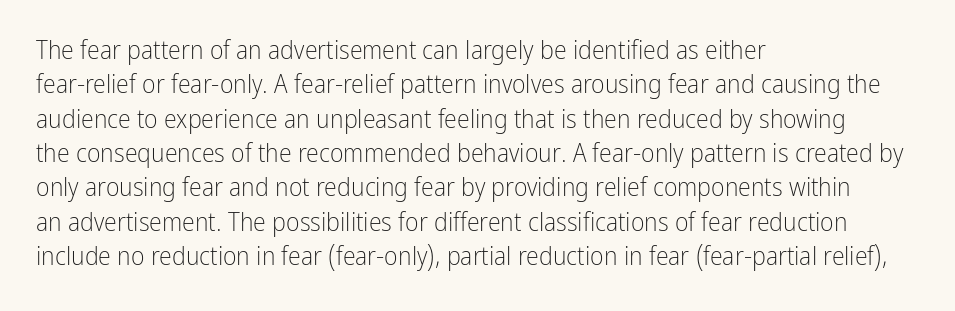
Q: Is the text bold? A: No.
Q: Is the text italic (slanted)? A: No, it is upright.
Q: Is the text underlined? A: No.
Q: How is the paragraph aligned? A: Left-aligned.
Q: Is the spacing between letters normal or unusually wide? A: Normal.
Q: Is the spacing between lines tight, normal or loose? A: Normal.
